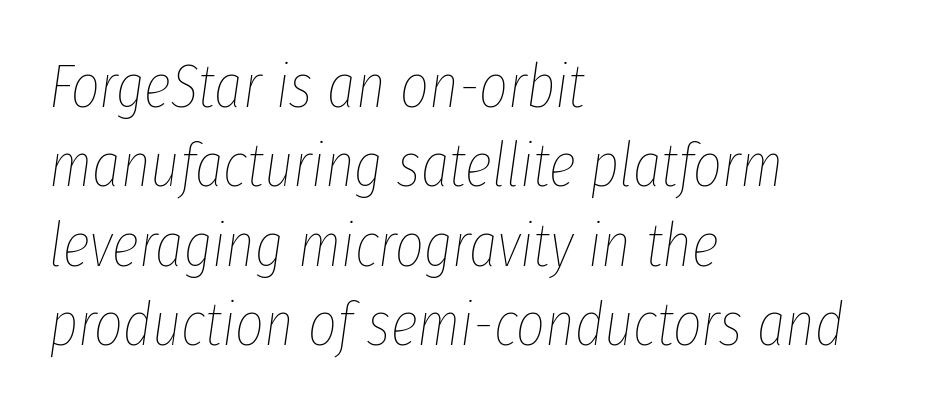
{"italic": "yes", "lean": "right", "slant_degrees": 8, "bold": "no", "weight": "thin", "width": "condensed", "stroke_contrast": "low", "x_height": "medium", "monospaced": "no", "underline": "no", "align": "left", "line_spacing": "normal", "line_spacing_ratio": 1.28, "letter_spacing": "normal", "letter_spacing_em": 0.0, "glyph_px": 62}
